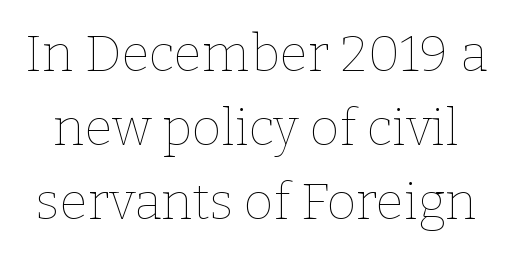
{"italic": "no", "bold": "no", "weight": "thin", "width": "normal", "stroke_contrast": "low", "x_height": "medium", "monospaced": "no", "underline": "no", "line_spacing": "normal", "line_spacing_ratio": 1.45, "letter_spacing": "normal", "letter_spacing_em": 0.0, "glyph_px": 51}
